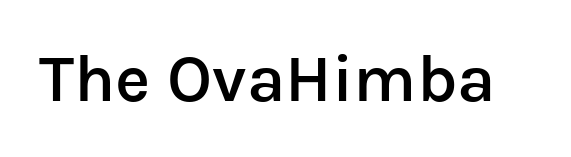
The image shows 67 px semibold sans-serif type, upright; set normal letter spacing, not underlined; low stroke contrast and a medium x-height.
